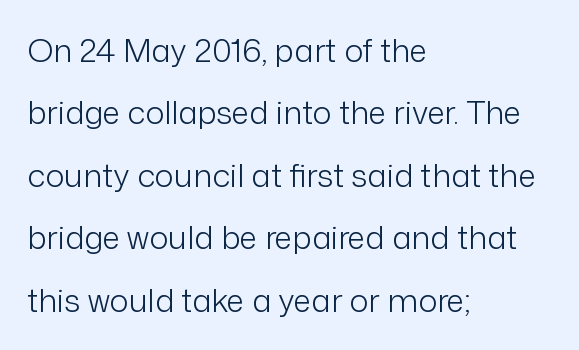
The image shows 32 px light sans-serif type, upright; set left-aligned, loose line spacing (1.95x), normal letter spacing, not underlined; low stroke contrast and a medium x-height.
